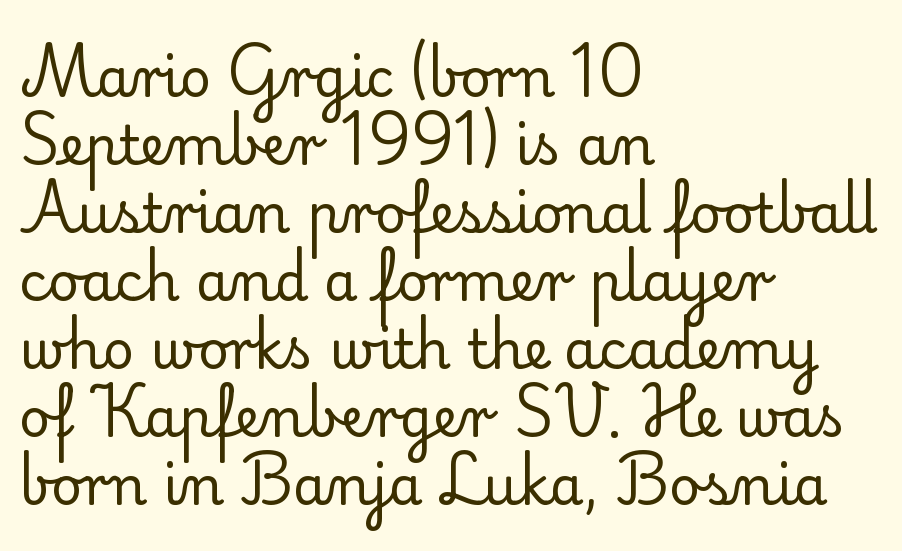
The image shows 54 px regular-weight serif type, upright; set left-aligned, normal line spacing (1.26x), normal letter spacing, not underlined; low stroke contrast and a small x-height.
